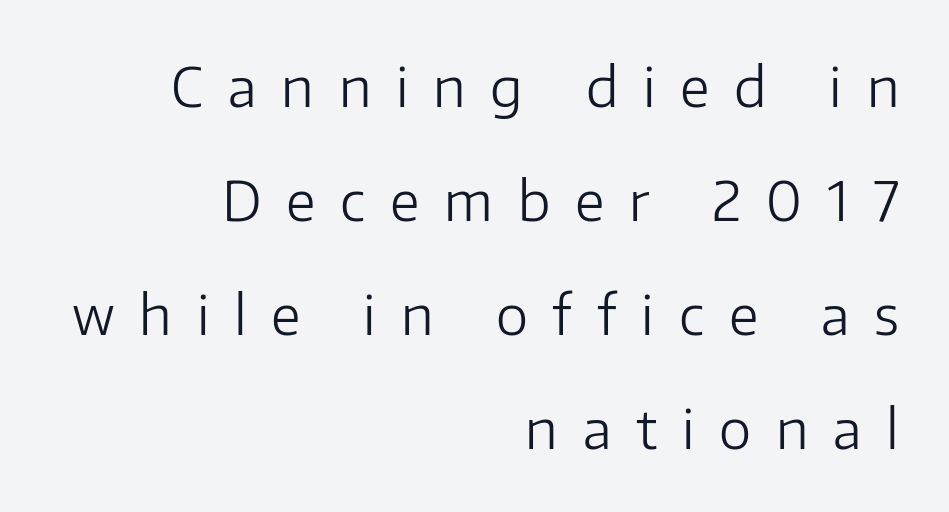
{"serif": "no", "italic": "no", "bold": "no", "weight": "light", "width": "normal", "stroke_contrast": "low", "x_height": "medium", "monospaced": "no", "underline": "no", "align": "right", "line_spacing": "loose", "line_spacing_ratio": 2.07, "letter_spacing": "wide", "letter_spacing_em": 0.45, "glyph_px": 55}
